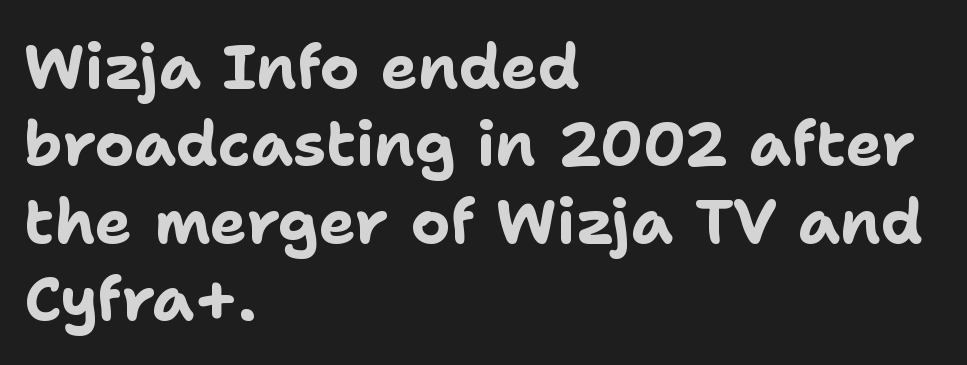
{"serif": "no", "italic": "no", "bold": "yes", "weight": "bold", "width": "normal", "stroke_contrast": "low", "x_height": "medium", "monospaced": "no", "underline": "no", "align": "left", "line_spacing": "normal", "line_spacing_ratio": 1.25, "letter_spacing": "normal", "letter_spacing_em": 0.0, "glyph_px": 62}
